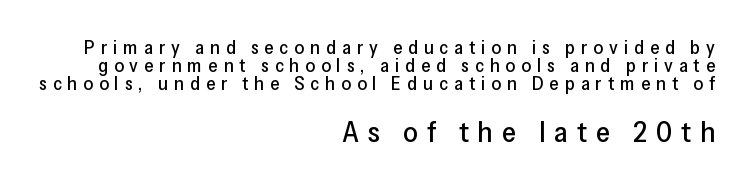
{"serif": "no", "italic": "no", "width": "normal", "stroke_contrast": "low", "x_height": "medium", "monospaced": "no", "underline": "no", "align": "right", "line_spacing": "tight", "line_spacing_ratio": 0.96, "letter_spacing": "wide", "letter_spacing_em": 0.31, "larger_block": "second", "size_ratio": 1.53, "glyph_px": 29}
